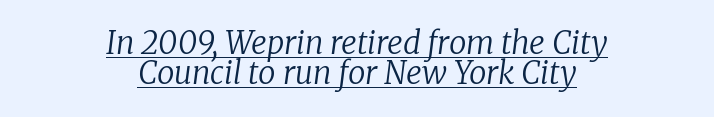
Q: Is the text bold? A: No.
Q: Is the text italic (slanted)? A: Yes, it leans right by about 8 degrees.
Q: Is the typeface a serif or a sans-serif typeface? A: Serif.
Q: Is the text underlined? A: Yes.
Q: How is the paragraph aligned? A: Centered.
Q: Is the spacing between letters normal or unusually wide? A: Normal.
Q: Is the spacing between lines tight, normal or loose? A: Tight.
Q: Width (condensed, normal, or wide)? A: Normal.
Q: Stroke contrast? A: Low.
Q: x-height? A: Medium.
Q: Monospaced? A: No.
